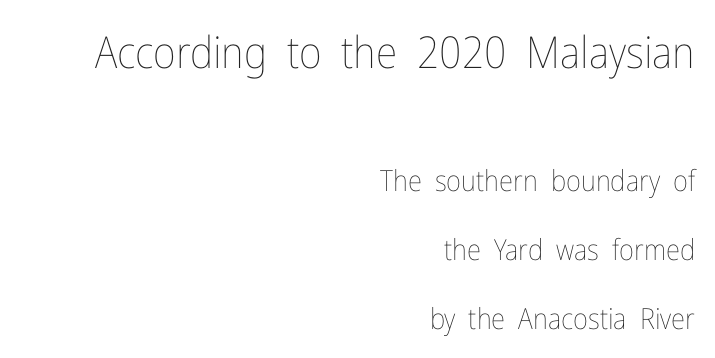
{"italic": "no", "bold": "no", "weight": "thin", "width": "condensed", "stroke_contrast": "low", "x_height": "medium", "monospaced": "no", "underline": "no", "align": "right", "line_spacing": "loose", "line_spacing_ratio": 2.38, "letter_spacing": "normal", "letter_spacing_em": 0.0, "larger_block": "first", "size_ratio": 1.52, "glyph_px": 44}
